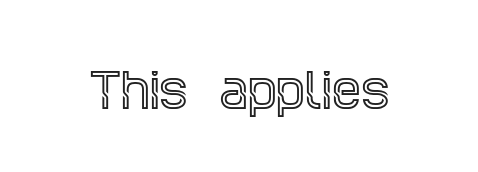
Q: Is the text italic (slanted)? A: No, it is upright.
Q: Is the typeface a serif or a sans-serif typeface? A: Serif.
Q: Is the text underlined? A: No.
Q: Is the spacing between letters normal or unusually wide? A: Normal.
Q: Width (condensed, normal, or wide)? A: Condensed.
Q: x-height? A: Large.
Q: Monospaced? A: No.
